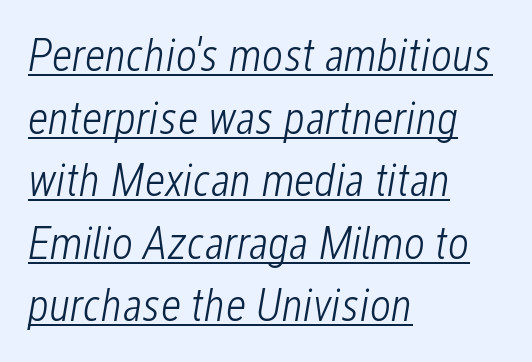
Q: Is the text bold? A: No.
Q: Is the text italic (slanted)? A: Yes, it leans right by about 12 degrees.
Q: Is the text underlined? A: Yes.
Q: How is the paragraph aligned? A: Left-aligned.
Q: Is the spacing between letters normal or unusually wide? A: Normal.
Q: Is the spacing between lines tight, normal or loose? A: Normal.
Q: Width (condensed, normal, or wide)? A: Condensed.
Q: Stroke contrast? A: Low.
Q: x-height? A: Medium.
Q: Monospaced? A: No.
